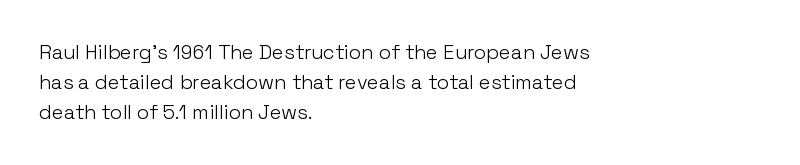
Q: Is the text bold? A: No.
Q: Is the text italic (slanted)? A: No, it is upright.
Q: Is the text underlined? A: No.
Q: How is the paragraph aligned? A: Left-aligned.
Q: Is the spacing between letters normal or unusually wide? A: Normal.
Q: Is the spacing between lines tight, normal or loose? A: Normal.
